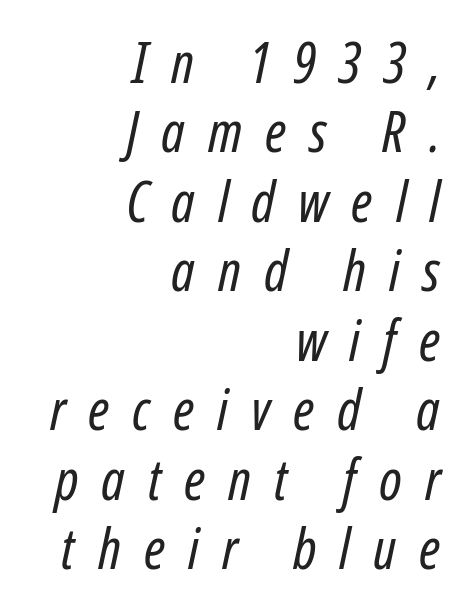
The image shows 56 px regular-weight, condensed type, italic (leaning right); set right-aligned, line spacing 1.24x, unusually wide letter spacing (+0.41 em), not underlined; low stroke contrast and a medium x-height.
